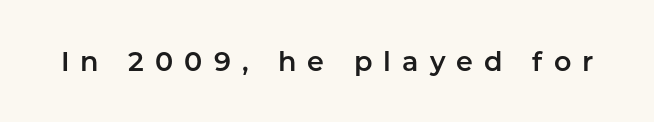
Q: Is the text italic (slanted)? A: No, it is upright.
Q: Is the text underlined? A: No.
Q: Is the spacing between letters normal or unusually wide? A: Unusually wide.
